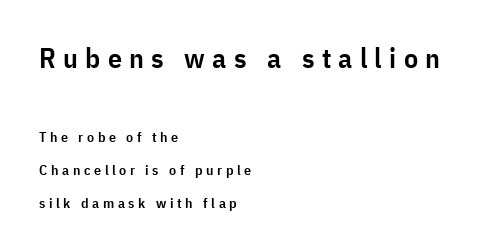
{"serif": "no", "italic": "no", "bold": "semi", "weight": "semibold", "width": "condensed", "stroke_contrast": "low", "x_height": "medium", "monospaced": "no", "underline": "no", "align": "left", "line_spacing": "loose", "line_spacing_ratio": 2.35, "letter_spacing": "wide", "letter_spacing_em": 0.26, "larger_block": "first", "size_ratio": 2.0, "glyph_px": 28}
